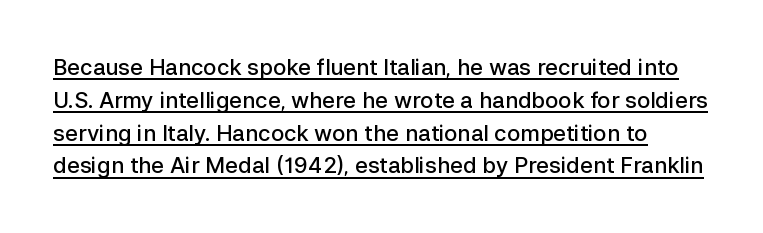
The image shows 22 px text type, upright; set normal line spacing (1.49x), normal letter spacing, underlined.
